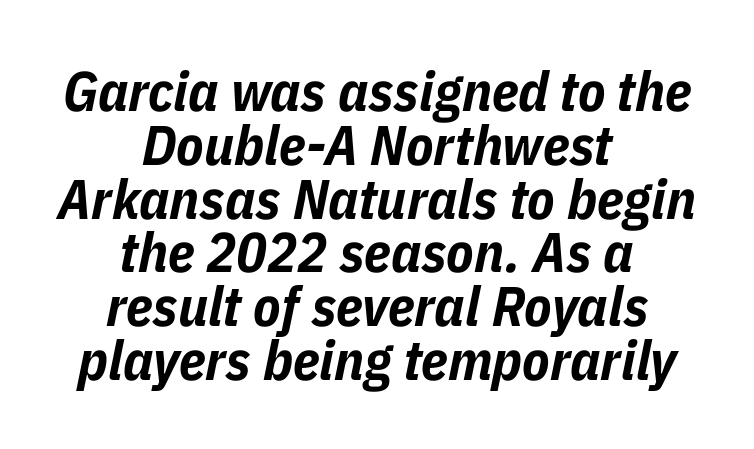
Q: Is the text bold? A: Yes.
Q: Is the text italic (slanted)? A: Yes, it leans right by about 11 degrees.
Q: Is the text underlined? A: No.
Q: How is the paragraph aligned? A: Centered.
Q: Is the spacing between letters normal or unusually wide? A: Normal.
Q: Is the spacing between lines tight, normal or loose? A: Tight.
Q: Width (condensed, normal, or wide)? A: Condensed.
Q: Stroke contrast? A: Low.
Q: x-height? A: Medium.
Q: Monospaced? A: No.
